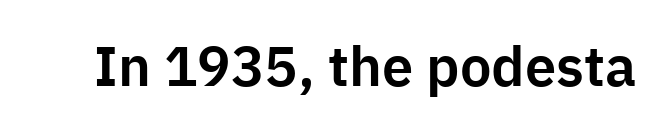
Q: Is the text italic (slanted)? A: No, it is upright.
Q: Is the typeface a serif or a sans-serif typeface? A: Sans-serif.
Q: Is the text underlined? A: No.
Q: Is the spacing between letters normal or unusually wide? A: Normal.
Q: Width (condensed, normal, or wide)? A: Normal.
Q: Stroke contrast? A: Low.
Q: x-height? A: Medium.
Q: Monospaced? A: No.
